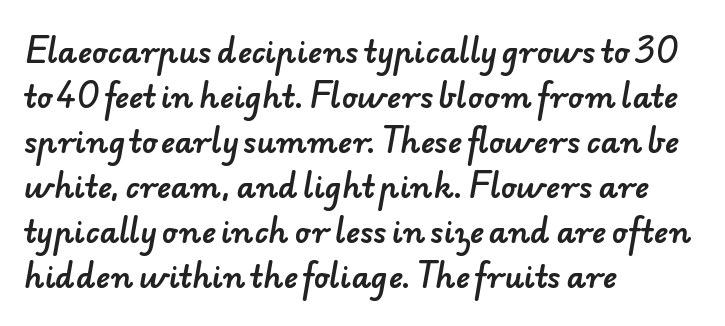
Q: Is the typeface a serif or a sans-serif typeface? A: Sans-serif.
Q: Is the text underlined? A: No.
Q: How is the paragraph aligned? A: Left-aligned.
Q: Is the spacing between letters normal or unusually wide? A: Normal.
Q: Is the spacing between lines tight, normal or loose? A: Normal.
Q: Width (condensed, normal, or wide)? A: Normal.
Q: Stroke contrast? A: Low.
Q: x-height? A: Small.
Q: Monospaced? A: No.
